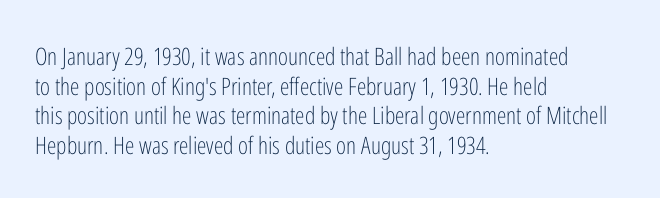
The image shows 24 px text type, upright; set left-aligned, line spacing 1.23x, normal letter spacing, not underlined.
